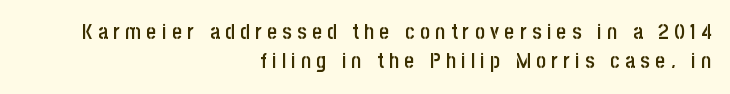
The image shows 21 px text type, upright; set right-aligned, normal line spacing (1.36x), unusually wide letter spacing (+0.26 em), not underlined.
